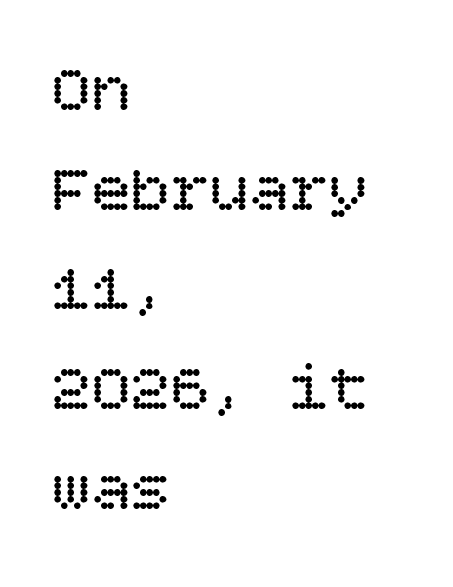
{"italic": "no", "bold": "no", "weight": "regular", "width": "normal", "stroke_contrast": "low", "x_height": "large", "underline": "no", "align": "left", "line_spacing": "normal", "line_spacing_ratio": 1.51, "letter_spacing": "normal", "letter_spacing_em": 0.0, "glyph_px": 66}
